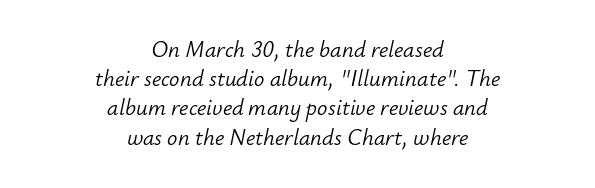
{"italic": "yes", "lean": "right", "slant_degrees": 12, "bold": "no", "underline": "no", "align": "center", "line_spacing": "normal", "line_spacing_ratio": 1.27, "letter_spacing": "normal", "letter_spacing_em": 0.0, "glyph_px": 23}
